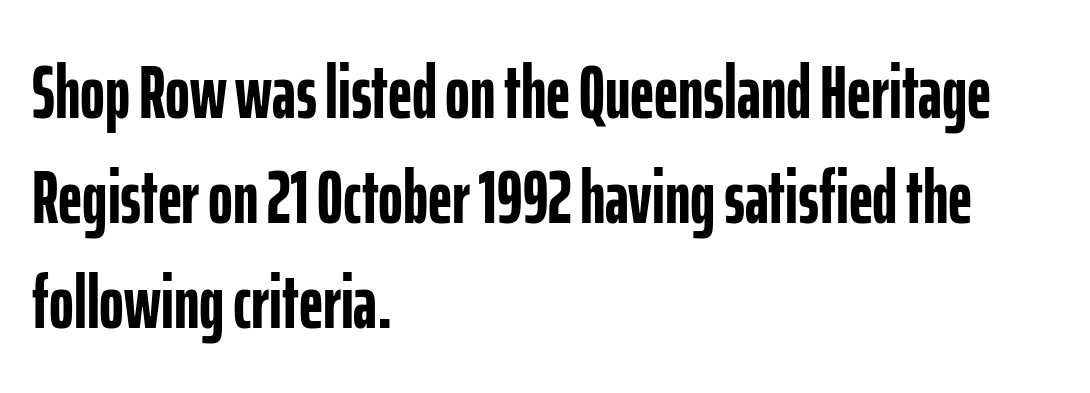
Q: Is the text bold? A: Yes.
Q: Is the text italic (slanted)? A: No, it is upright.
Q: Is the typeface a serif or a sans-serif typeface? A: Sans-serif.
Q: Is the text underlined? A: No.
Q: How is the paragraph aligned? A: Left-aligned.
Q: Is the spacing between letters normal or unusually wide? A: Normal.
Q: Is the spacing between lines tight, normal or loose? A: Normal.
Q: Width (condensed, normal, or wide)? A: Condensed.
Q: Stroke contrast? A: Low.
Q: x-height? A: Medium.
Q: Monospaced? A: No.
